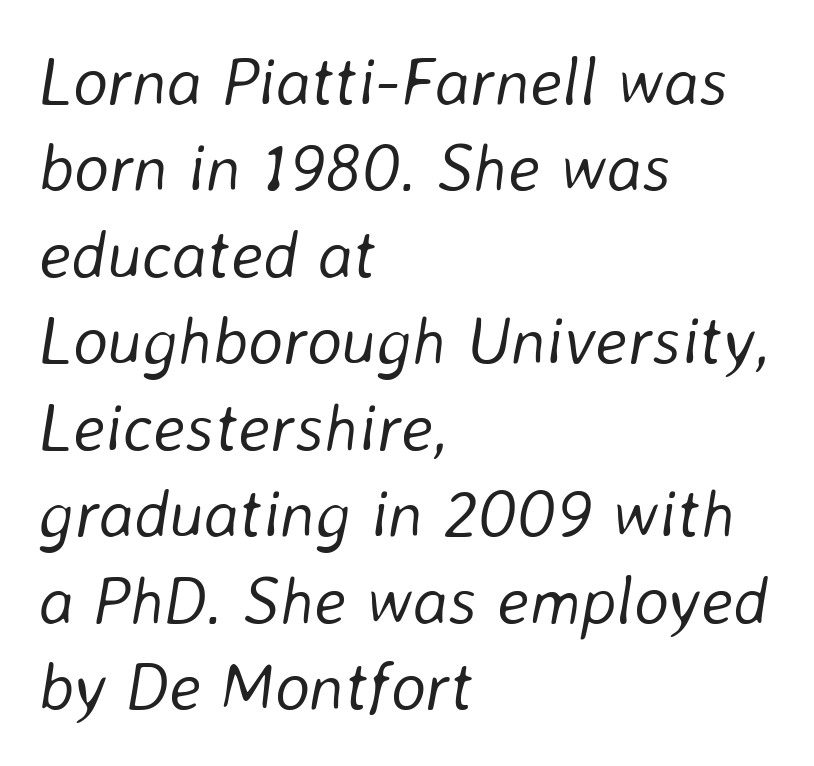
{"italic": "yes", "lean": "right", "slant_degrees": 8, "bold": "no", "weight": "light", "width": "normal", "stroke_contrast": "low", "x_height": "medium", "monospaced": "no", "underline": "no", "align": "left", "line_spacing": "normal", "line_spacing_ratio": 1.29, "letter_spacing": "normal", "letter_spacing_em": 0.0, "glyph_px": 67}
